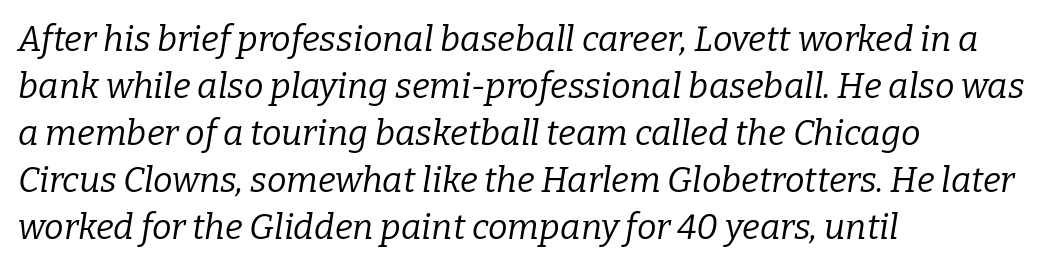
{"serif": "yes", "italic": "yes", "lean": "right", "slant_degrees": 9, "bold": "no", "weight": "regular", "width": "normal", "stroke_contrast": "low", "x_height": "medium", "monospaced": "no", "underline": "no", "align": "left", "line_spacing": "normal", "line_spacing_ratio": 1.34, "letter_spacing": "normal", "letter_spacing_em": 0.0, "glyph_px": 35}
